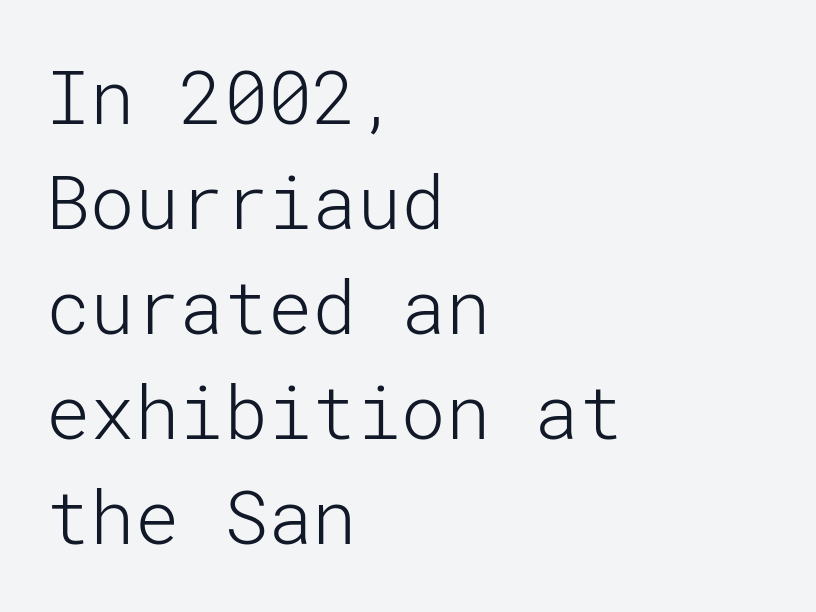
{"serif": "no", "italic": "no", "bold": "no", "weight": "light", "width": "normal", "stroke_contrast": "low", "x_height": "medium", "underline": "no", "align": "left", "line_spacing": "normal", "line_spacing_ratio": 1.42, "letter_spacing": "normal", "letter_spacing_em": 0.0, "glyph_px": 74}
